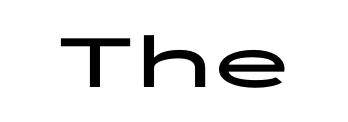
The image shows 78 px bold, wide sans-serif type, upright, monospaced; set normal letter spacing, not underlined; low stroke contrast and a medium x-height.
